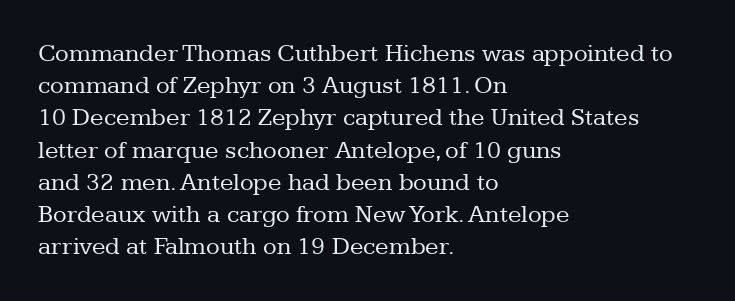
{"italic": "no", "bold": "no", "underline": "no", "align": "left", "line_spacing": "normal", "line_spacing_ratio": 1.29, "letter_spacing": "normal", "letter_spacing_em": 0.0, "glyph_px": 25}
